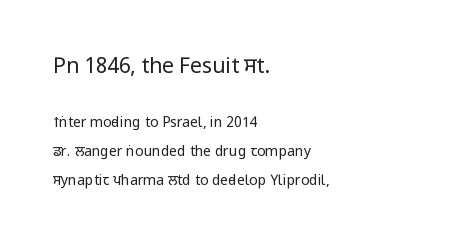
Q: Is the text bold? A: No.
Q: Is the text italic (slanted)? A: No, it is upright.
Q: Is the text underlined? A: No.
Q: How is the paragraph aligned? A: Left-aligned.
Q: Is the spacing between letters normal or unusually wide? A: Normal.
Q: Is the spacing between lines tight, normal or loose? A: Loose.
Q: Which block of text is set in a larger size, the first (top) or the second (bottom)? A: The first (top) one.
